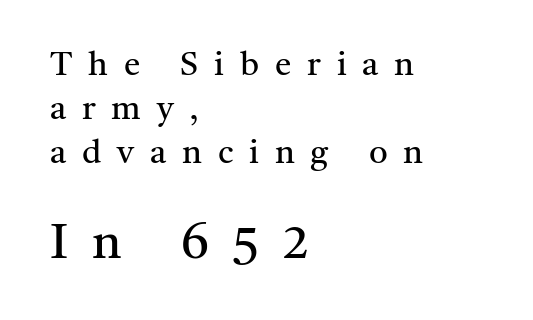
A roman cut, with each character standing at attention. The strip under each line holds only bare page. Is the letter spacing exaggerated? Yes — the characters are pushed far apart. Weight: in the light-to-regular range. Each line starts at the same left margin while the right side varies.
